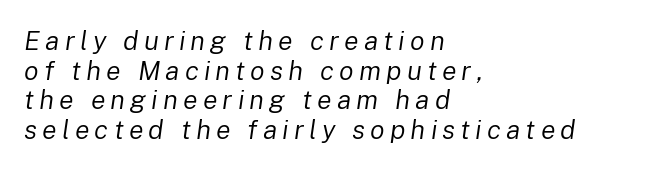
{"italic": "yes", "lean": "right", "slant_degrees": 8, "bold": "no", "underline": "no", "align": "left", "line_spacing": "tight", "line_spacing_ratio": 1.1, "glyph_px": 27}
